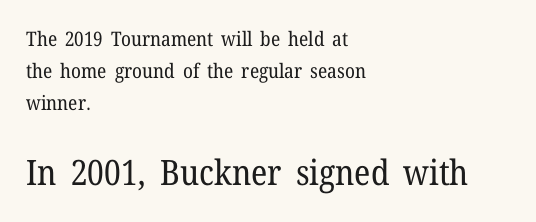
{"serif": "yes", "italic": "no", "bold": "no", "weight": "regular", "width": "normal", "stroke_contrast": "low", "x_height": "medium", "monospaced": "no", "underline": "no", "align": "left", "line_spacing": "normal", "line_spacing_ratio": 1.6, "letter_spacing": "normal", "letter_spacing_em": 0.0, "larger_block": "second", "size_ratio": 1.75, "glyph_px": 35}
